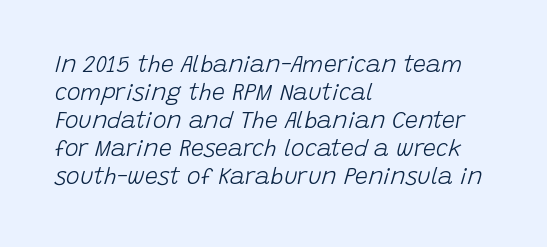
{"italic": "yes", "lean": "right", "slant_degrees": 15, "bold": "no", "underline": "no", "align": "left", "line_spacing_ratio": 1.22, "letter_spacing": "normal", "letter_spacing_em": 0.0, "glyph_px": 23}
